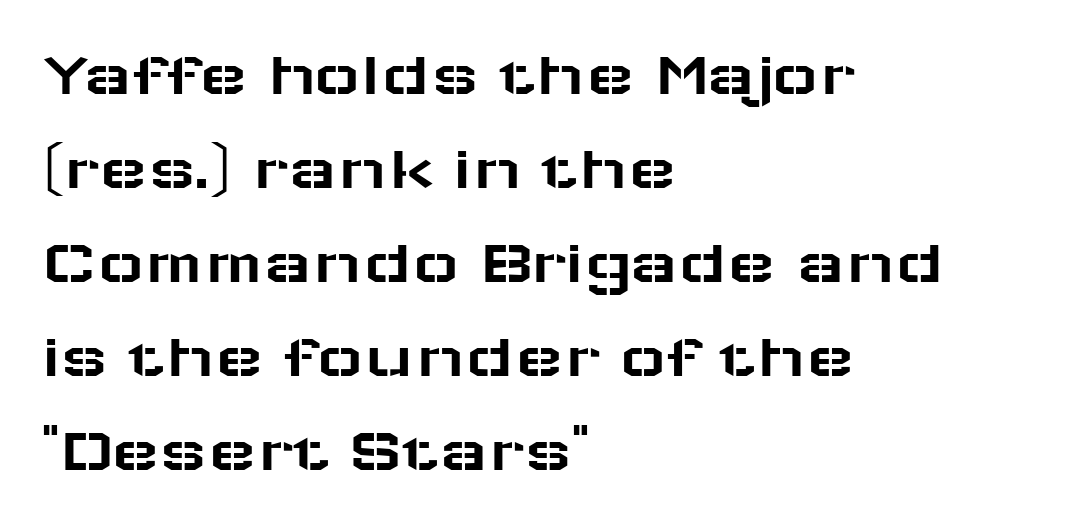
{"serif": "no", "italic": "no", "width": "wide", "stroke_contrast": "low", "x_height": "medium", "monospaced": "no", "underline": "no", "align": "left", "line_spacing": "normal", "line_spacing_ratio": 1.47, "letter_spacing": "normal", "letter_spacing_em": 0.0, "glyph_px": 64}
